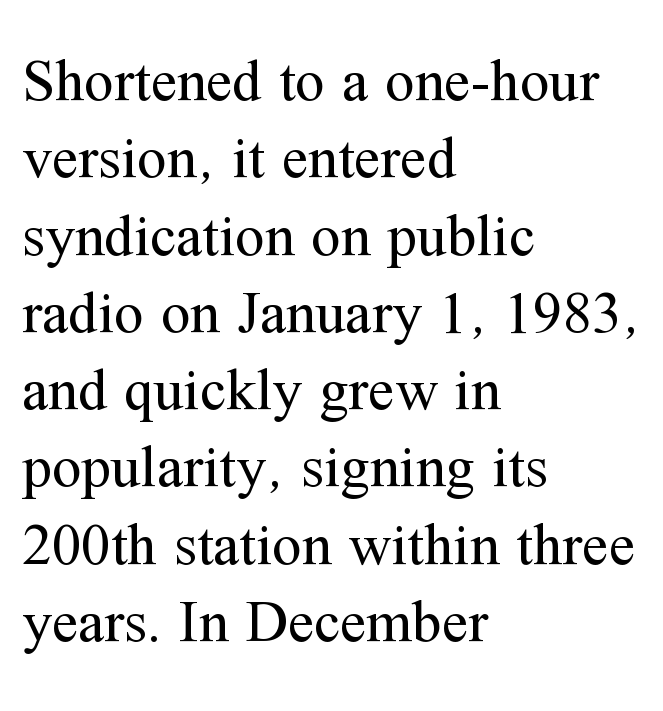
The image shows 59 px regular-weight serif type, upright; set left-aligned, normal line spacing (1.31x), normal letter spacing, not underlined; medium stroke contrast and a medium x-height.
